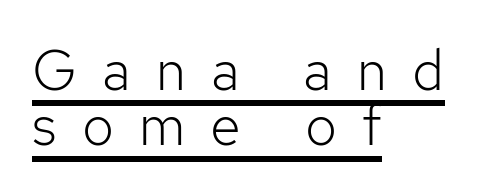
{"serif": "no", "italic": "no", "bold": "no", "weight": "light", "width": "normal", "stroke_contrast": "low", "x_height": "medium", "monospaced": "no", "underline": "yes", "align": "left", "line_spacing": "tight", "line_spacing_ratio": 0.99, "letter_spacing": "wide", "letter_spacing_em": 0.45, "glyph_px": 56}
